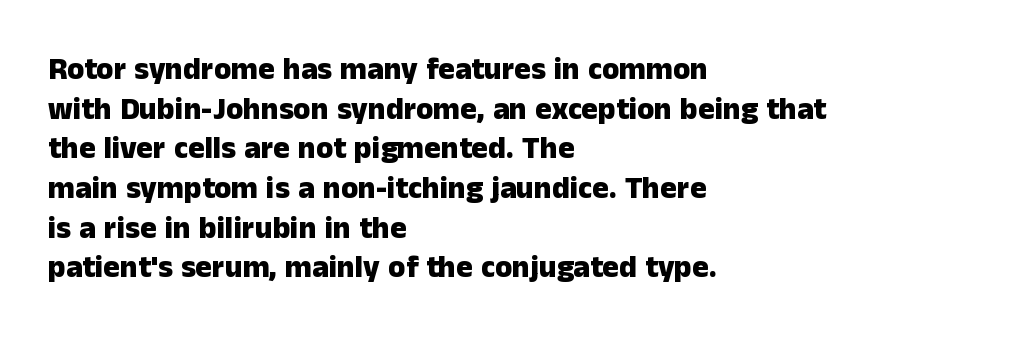
Q: Is the text bold? A: Yes.
Q: Is the text italic (slanted)? A: No, it is upright.
Q: Is the typeface a serif or a sans-serif typeface? A: Sans-serif.
Q: Is the text underlined? A: No.
Q: How is the paragraph aligned? A: Left-aligned.
Q: Is the spacing between letters normal or unusually wide? A: Normal.
Q: Is the spacing between lines tight, normal or loose? A: Normal.
Q: Width (condensed, normal, or wide)? A: Normal.
Q: Stroke contrast? A: Low.
Q: x-height? A: Medium.
Q: Monospaced? A: No.
